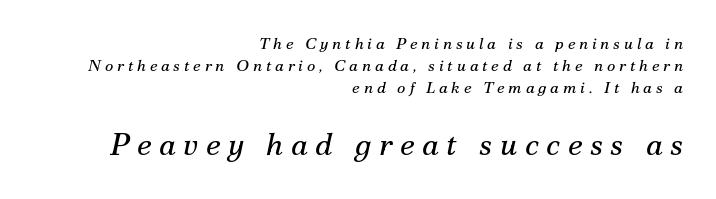
The weight would be labelled regular, book, light, or lighter still. The gap between lines stays unmarked. The font family rendered here belongs to the serif group. The rendering uses natural spacing where letterforms have individual widths. The rows are spaced the way most documents space them.
